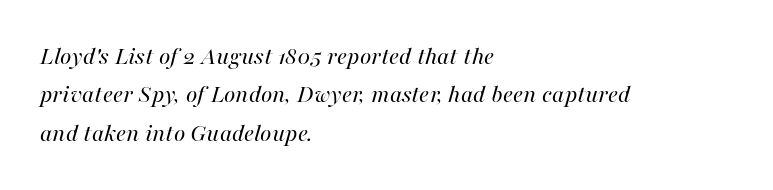
{"italic": "yes", "lean": "right", "slant_degrees": 16, "bold": "no", "underline": "no", "align": "left", "line_spacing": "normal", "line_spacing_ratio": 1.48, "letter_spacing": "normal", "letter_spacing_em": 0.0, "glyph_px": 26}
